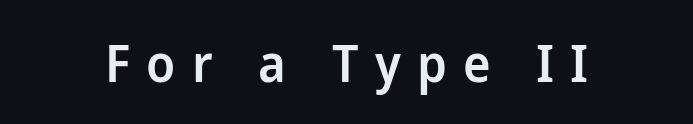
If you drew a line through each stem, it would be perfectly vertical. Someone cranked the tracking dial way up on this one. Notice the strokes are somewhat thickened but not fully heavy: this is a semibold. Proportional: the letters do not fall into vertical columns. Is this a sans? Yes — the strokes have no serifs. The words here are not underlined.
